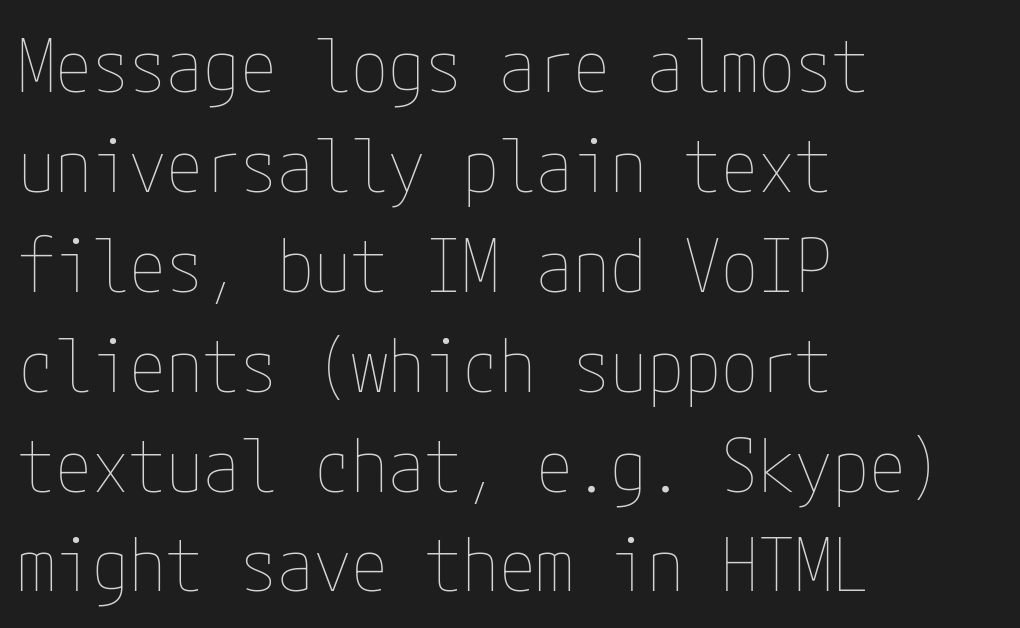
{"italic": "no", "bold": "no", "weight": "thin", "width": "condensed", "stroke_contrast": "low", "x_height": "medium", "underline": "no", "align": "left", "line_spacing": "normal", "line_spacing_ratio": 1.35, "letter_spacing": "normal", "letter_spacing_em": 0.0, "glyph_px": 74}
